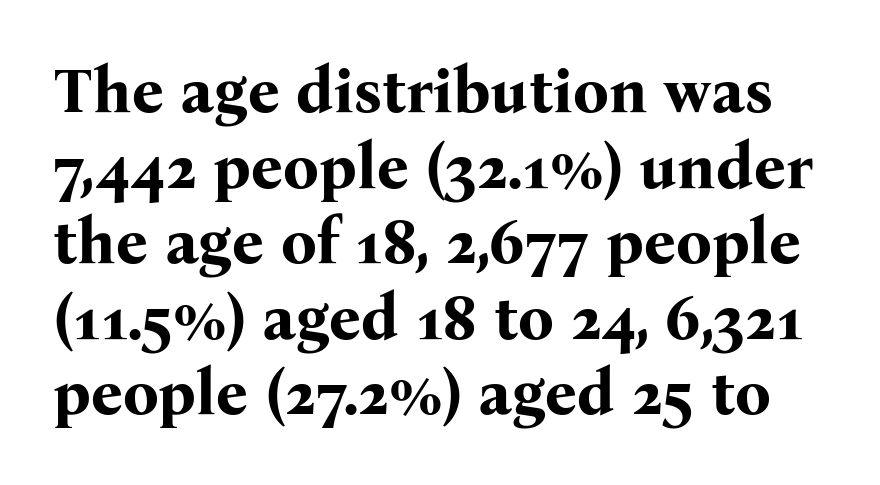
Character widths vary here, with narrow letters taking less room than wide ones. The passage shown is not underscored anywhere. Style check: upright. Are there feet on the stems? There are — it's a serif.
